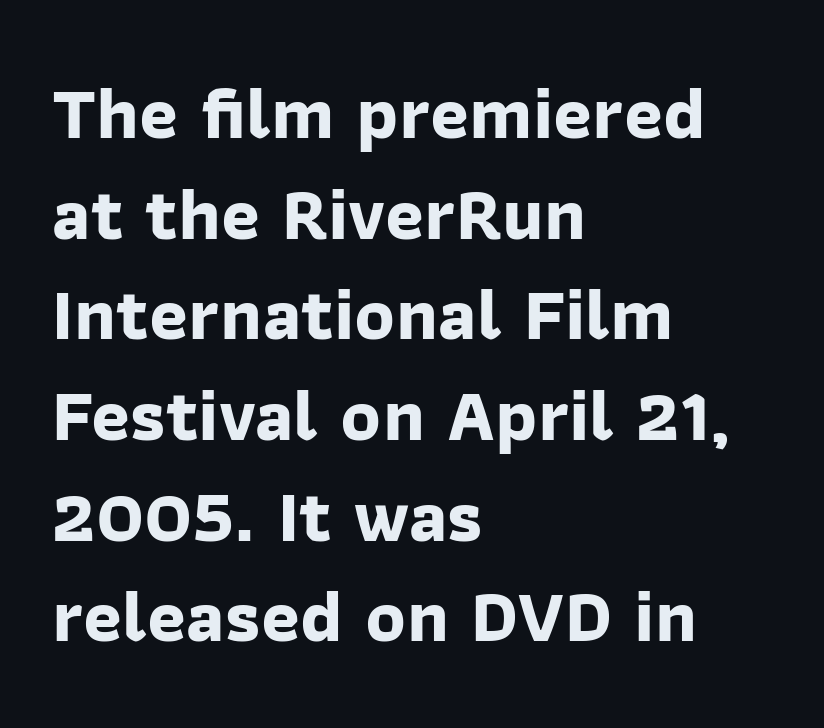
The rendering keeps characters at their native spacing. This rendering features lettering with no underline. Character widths vary here, with narrow letters taking less room than wide ones. In CSS terms this would be text-align: left.
